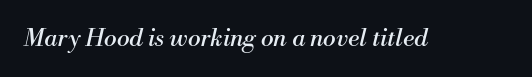
The image shows 24 px text type, italic (leaning right); set normal letter spacing, not underlined.
